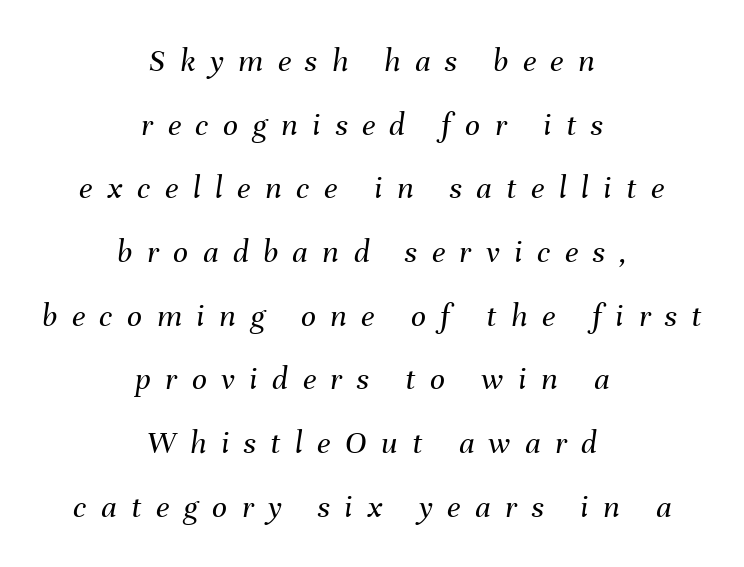
{"italic": "yes", "lean": "right", "slant_degrees": 8, "bold": "no", "weight": "regular", "width": "normal", "stroke_contrast": "medium", "x_height": "medium", "monospaced": "no", "underline": "no", "align": "center", "line_spacing": "loose", "line_spacing_ratio": 1.93, "letter_spacing": "wide", "letter_spacing_em": 0.44, "glyph_px": 33}
